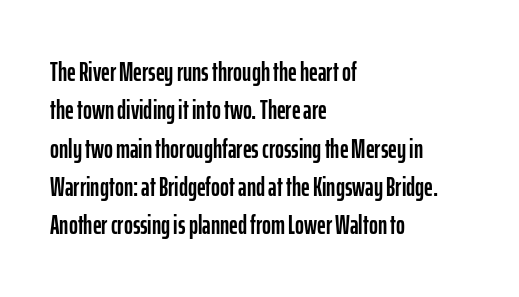
Compared with typical paragraphs, the rows here are spaced about the same. Posture: straight, roman, zero tilt. Inter-character spacing is left at the font's built-in metrics. The space beneath each line is pristine and unruled. The compositor pushed each line to the left boundary.
